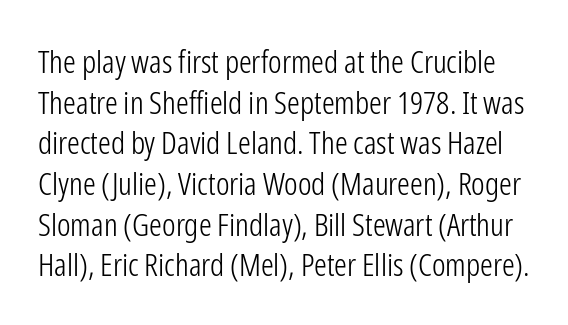
{"serif": "no", "italic": "no", "bold": "no", "weight": "light", "width": "condensed", "stroke_contrast": "low", "x_height": "medium", "monospaced": "no", "underline": "no", "line_spacing": "normal", "line_spacing_ratio": 1.27, "letter_spacing": "normal", "letter_spacing_em": 0.0, "glyph_px": 32}
